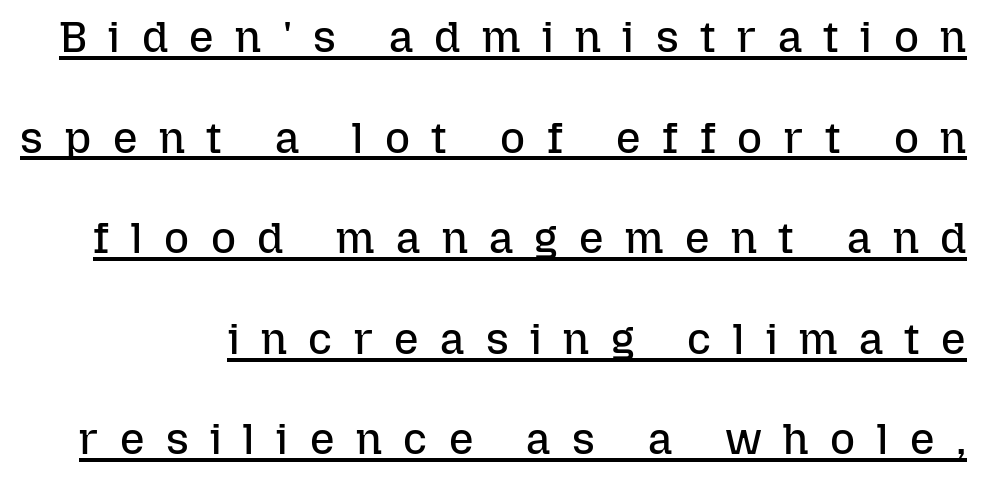
This block would shrink considerably if given ordinary leading; it's expanded now. Each word looks stretched out because of the extra space between its letters. Somebody hit Ctrl+U on this one — the words are underlined. Caption: face not bold, strokes unweighted. A typesetter would call this proportional, since set widths differ per character.
